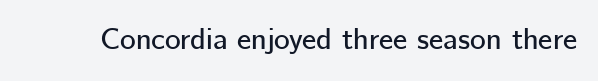
The image shows 30 px sans-serif type, upright; set normal letter spacing, not underlined; low stroke contrast and a medium x-height.
